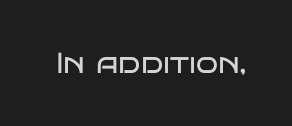
These glyphs show unthickened strokes, regular width or finer. Each word holds together tightly as a unit, with standard inter-letter gaps. The lettering holds an erect, upright posture throughout. Spacing verdict: proportional, widths tailored to each character.
